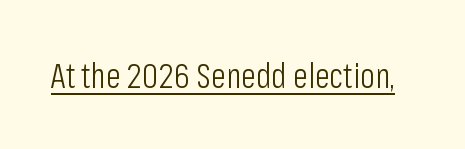
Q: Is the text bold? A: No.
Q: Is the text italic (slanted)? A: No, it is upright.
Q: Is the typeface a serif or a sans-serif typeface? A: Sans-serif.
Q: Is the text underlined? A: Yes.
Q: Is the spacing between letters normal or unusually wide? A: Normal.
Q: Width (condensed, normal, or wide)? A: Condensed.
Q: Stroke contrast? A: Low.
Q: x-height? A: Medium.
Q: Monospaced? A: No.
